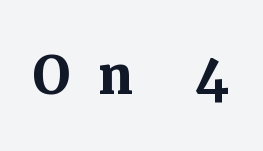
The image shows 70 px semibold serif type, upright; set unusually wide letter spacing (+0.37 em), not underlined; medium stroke contrast and a medium x-height.
